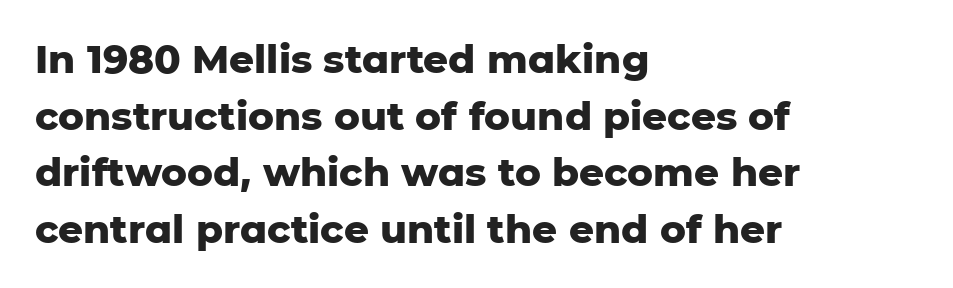
Q: Is the text bold? A: Yes.
Q: Is the text italic (slanted)? A: No, it is upright.
Q: Is the typeface a serif or a sans-serif typeface? A: Sans-serif.
Q: Is the text underlined? A: No.
Q: How is the paragraph aligned? A: Left-aligned.
Q: Is the spacing between letters normal or unusually wide? A: Normal.
Q: Is the spacing between lines tight, normal or loose? A: Normal.
Q: Width (condensed, normal, or wide)? A: Normal.
Q: Stroke contrast? A: Low.
Q: x-height? A: Medium.
Q: Monospaced? A: No.
